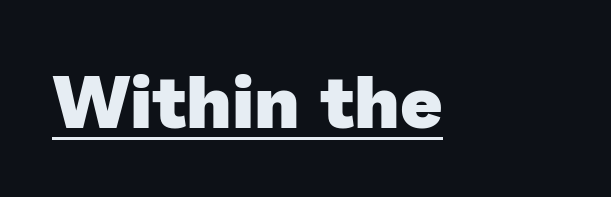
The image shows 74 px heavy sans-serif type; set normal letter spacing, underlined; low stroke contrast and a medium x-height.
